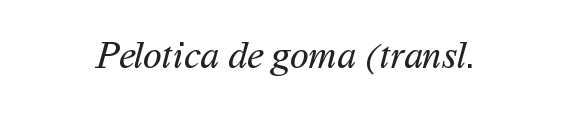
The glyphs are unaccompanied by any horizontal stroke below them. The letters advance in unequal steps, a hallmark of proportional type. These glyphs show unthickened strokes, regular width or finer. Observe the absence of serifs on each vertical stroke in this sample.
